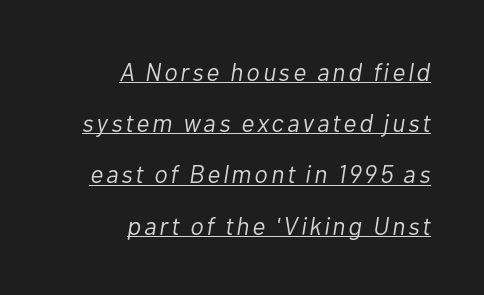
Q: Is the text bold? A: No.
Q: Is the text italic (slanted)? A: Yes, it leans right by about 10 degrees.
Q: Is the text underlined? A: Yes.
Q: How is the paragraph aligned? A: Right-aligned.
Q: Is the spacing between lines tight, normal or loose? A: Loose.
